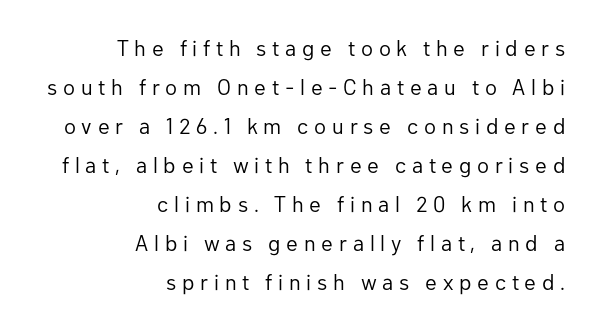
{"italic": "no", "bold": "no", "underline": "no", "align": "right", "line_spacing_ratio": 1.77, "letter_spacing": "wide", "letter_spacing_em": 0.26, "glyph_px": 22}
